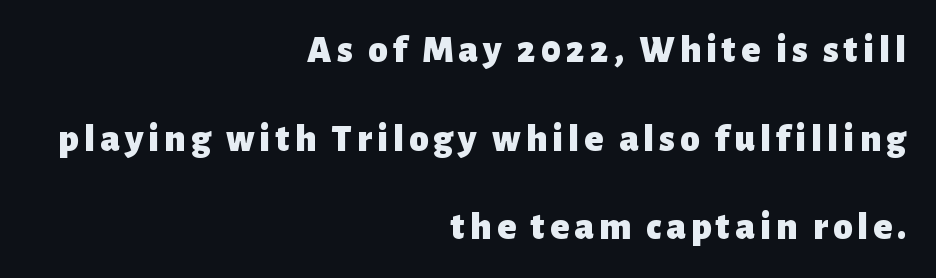
The image shows 39 px heavy sans-serif type, upright; set right-aligned, loose line spacing (2.27x), not underlined; low stroke contrast and a medium x-height.
